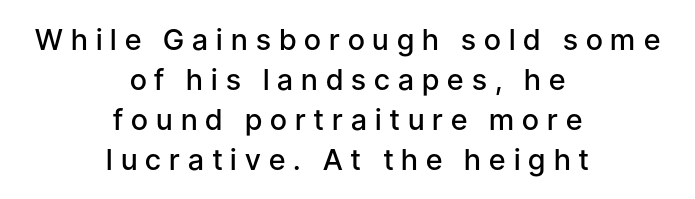
Q: Is the text bold? A: Semi-bold.
Q: Is the text italic (slanted)? A: No, it is upright.
Q: Is the typeface a serif or a sans-serif typeface? A: Sans-serif.
Q: Is the text underlined? A: No.
Q: How is the paragraph aligned? A: Centered.
Q: Is the spacing between letters normal or unusually wide? A: Unusually wide.
Q: Is the spacing between lines tight, normal or loose? A: Normal.
Q: Width (condensed, normal, or wide)? A: Normal.
Q: Stroke contrast? A: Low.
Q: x-height? A: Medium.
Q: Monospaced? A: No.
